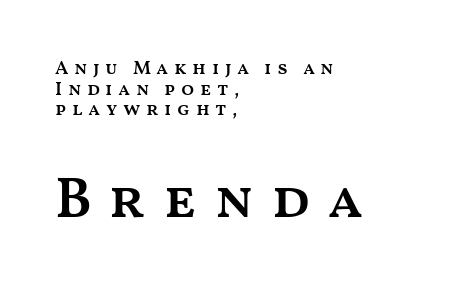
{"italic": "no", "bold": "semi", "weight": "semibold", "width": "wide", "stroke_contrast": "medium", "x_height": "medium", "monospaced": "no", "underline": "no", "align": "left", "line_spacing": "tight", "line_spacing_ratio": 1.08, "letter_spacing": "wide", "letter_spacing_em": 0.29, "larger_block": "second", "size_ratio": 3.0, "glyph_px": 57}
